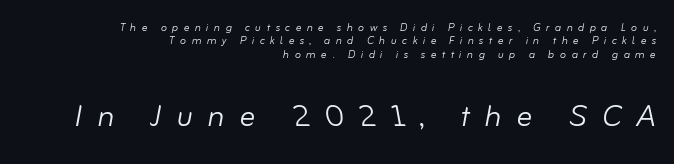
Q: Is the text bold? A: No.
Q: Is the text italic (slanted)? A: Yes, it leans right by about 10 degrees.
Q: Is the text underlined? A: No.
Q: How is the paragraph aligned? A: Right-aligned.
Q: Is the spacing between letters normal or unusually wide? A: Unusually wide.
Q: Is the spacing between lines tight, normal or loose? A: Tight.
Q: Which block of text is set in a larger size, the first (top) or the second (bottom)? A: The second (bottom) one.
Q: Width (condensed, normal, or wide)? A: Normal.
Q: Stroke contrast? A: Low.
Q: x-height? A: Small.
Q: Monospaced? A: No.
